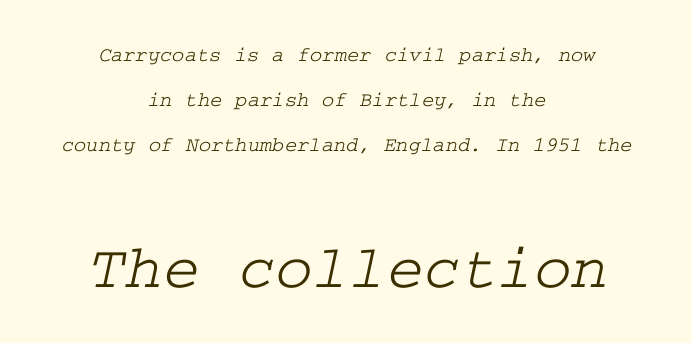
Reading down the column, the eye jumps a long way to each next line. Compared with typical body copy, the letter spacing here is the same. Size hierarchy here favors the trailing block over the leading one. Check where the strokes stop: tiny serifs finish them off. Is the block centered? Yes — each line is placed symmetrically about the middle. Has an underline been added? It has not.
